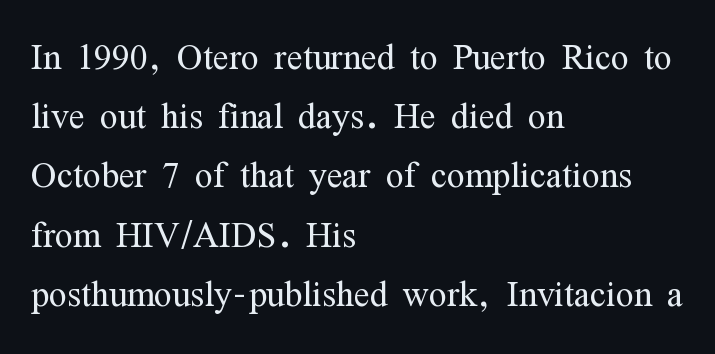
Q: Is the text bold? A: No.
Q: Is the text italic (slanted)? A: No, it is upright.
Q: Is the typeface a serif or a sans-serif typeface? A: Serif.
Q: Is the text underlined? A: No.
Q: How is the paragraph aligned? A: Left-aligned.
Q: Is the spacing between letters normal or unusually wide? A: Normal.
Q: Is the spacing between lines tight, normal or loose? A: Normal.
Q: Width (condensed, normal, or wide)? A: Condensed.
Q: Stroke contrast? A: Medium.
Q: x-height? A: Medium.
Q: Monospaced? A: No.
